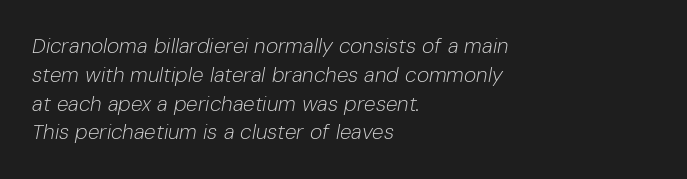
Line starts are locked; line ends wander. Standard letterfit; no display-style spreading of the glyphs. A typesetter would mark this as italic. The face looks like a standard text weight, possibly lighter.
